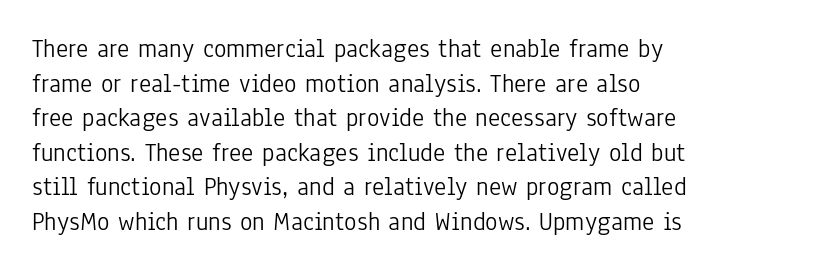
{"italic": "no", "bold": "no", "underline": "no", "align": "left", "line_spacing": "normal", "line_spacing_ratio": 1.33, "letter_spacing": "normal", "letter_spacing_em": 0.0, "glyph_px": 26}
